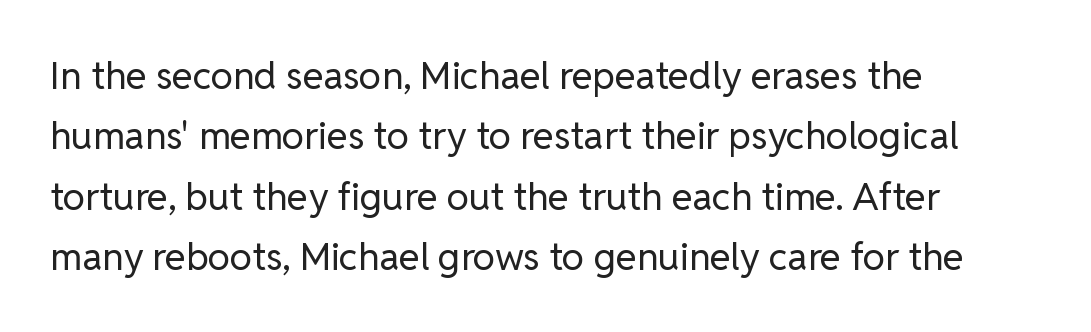
Q: Is the text bold? A: No.
Q: Is the text italic (slanted)? A: No, it is upright.
Q: Is the typeface a serif or a sans-serif typeface? A: Sans-serif.
Q: Is the text underlined? A: No.
Q: How is the paragraph aligned? A: Left-aligned.
Q: Is the spacing between letters normal or unusually wide? A: Normal.
Q: Is the spacing between lines tight, normal or loose? A: Normal.
Q: Width (condensed, normal, or wide)? A: Normal.
Q: Stroke contrast? A: Low.
Q: x-height? A: Medium.
Q: Monospaced? A: No.
